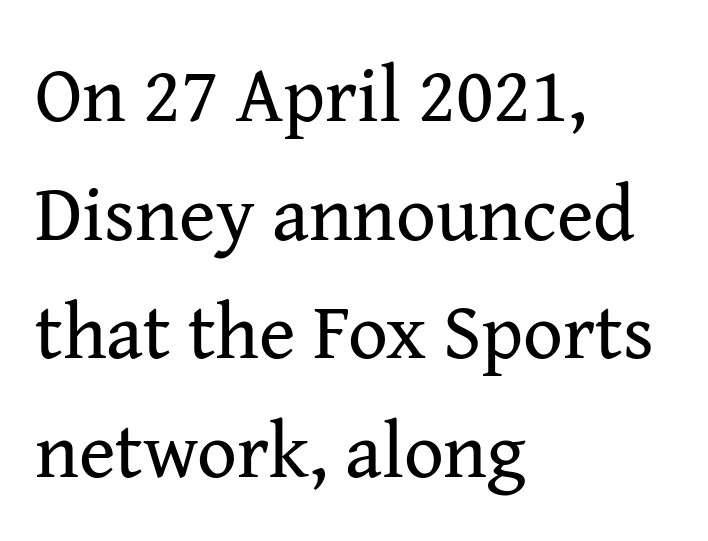
The glyphs in this specimen are seriffed. A typesetter would call this proportional, since set widths differ per character. In CSS terms this would be text-align: left. Short note: letters normally spaced.
